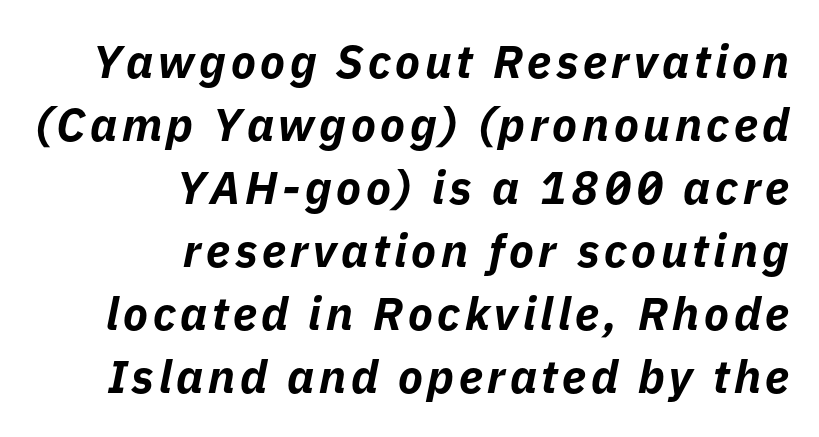
{"italic": "yes", "lean": "right", "slant_degrees": 11, "bold": "yes", "weight": "bold", "width": "normal", "stroke_contrast": "low", "x_height": "medium", "monospaced": "no", "underline": "no", "align": "right", "line_spacing": "normal", "line_spacing_ratio": 1.37, "glyph_px": 46}
